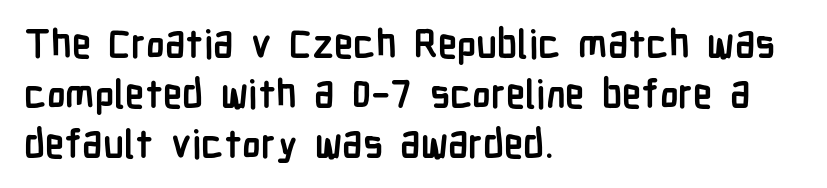
The ragged edge is on the right, which tells us the setting is flush left. The type family on display is of the sans-serif kind. Here the designer chose a conventional face with non-uniform glyph widths. What's the leading like? Ordinary, nothing unusual.
